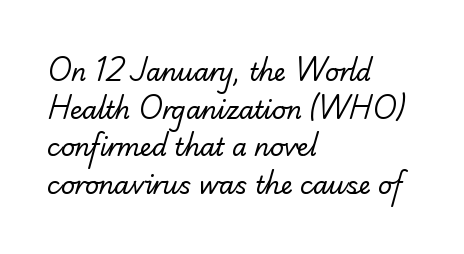
{"bold": "no", "underline": "no", "align": "left", "line_spacing": "normal", "line_spacing_ratio": 1.57, "letter_spacing": "normal", "letter_spacing_em": 0.0, "glyph_px": 24}
